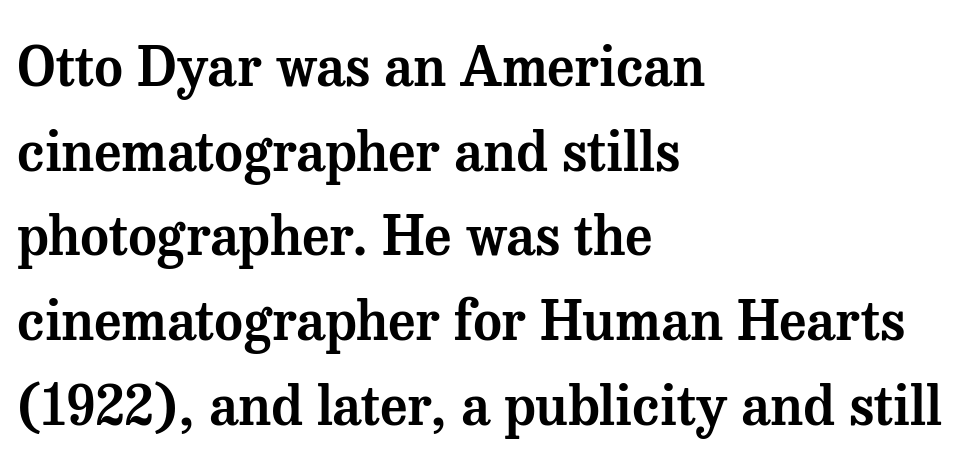
Q: Is the text italic (slanted)? A: No, it is upright.
Q: Is the typeface a serif or a sans-serif typeface? A: Serif.
Q: Is the text underlined? A: No.
Q: How is the paragraph aligned? A: Left-aligned.
Q: Is the spacing between letters normal or unusually wide? A: Normal.
Q: Is the spacing between lines tight, normal or loose? A: Normal.
Q: Width (condensed, normal, or wide)? A: Normal.
Q: Stroke contrast? A: Medium.
Q: x-height? A: Medium.
Q: Monospaced? A: No.
